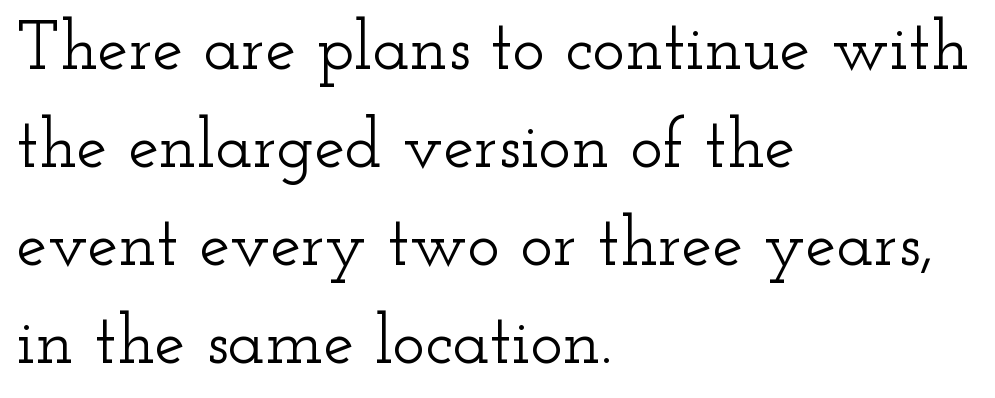
Q: Is the text italic (slanted)? A: No, it is upright.
Q: Is the typeface a serif or a sans-serif typeface? A: Serif.
Q: Is the text underlined? A: No.
Q: How is the paragraph aligned? A: Left-aligned.
Q: Is the spacing between letters normal or unusually wide? A: Normal.
Q: Is the spacing between lines tight, normal or loose? A: Normal.
Q: Width (condensed, normal, or wide)? A: Wide.
Q: Stroke contrast? A: Low.
Q: x-height? A: Small.
Q: Monospaced? A: No.
